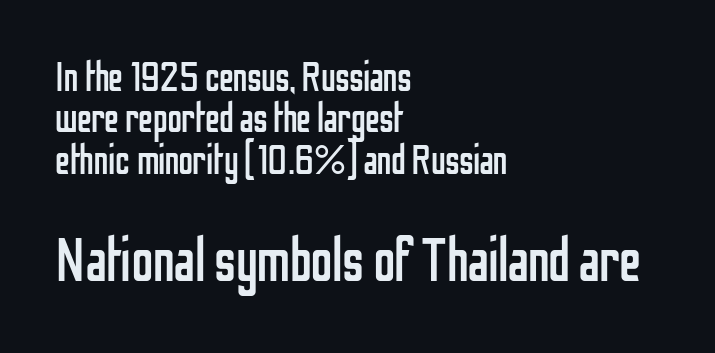
The face used here is rendered with its standard letterfit. On a weight scale, this lands at 450 or below. Cramped leading. Ordinary non-slanted type is in use. These lines are rendered in a variable-pitch font.
